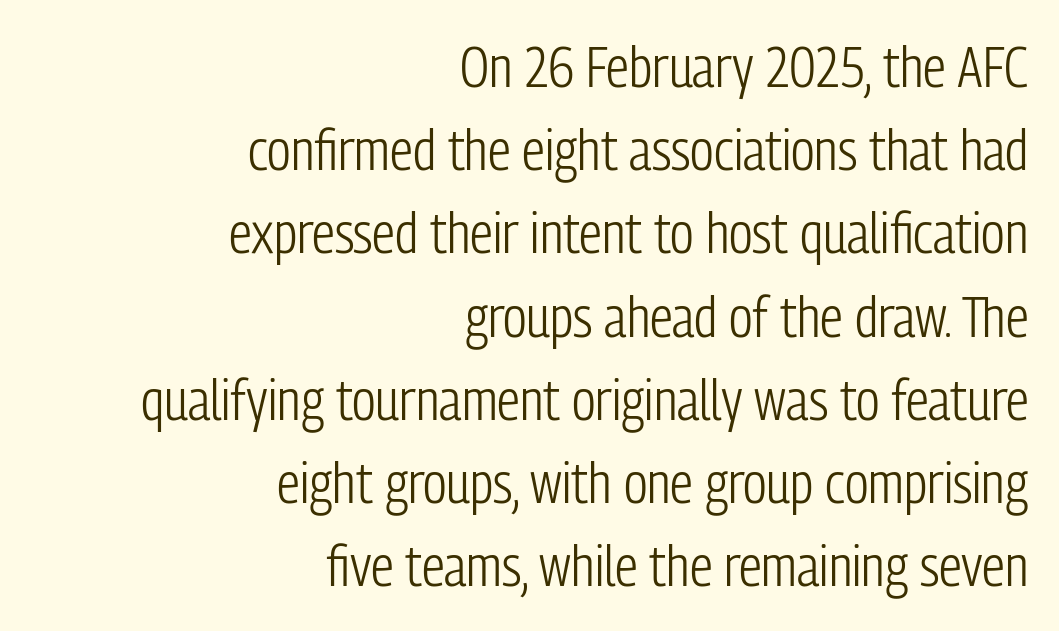
The letterforms sit at book weight or below. Characters remain perfectly vertical along every line. These lines are set flush right with a ragged left edge. The zone under the glyphs is completely vacant. Whoever set this chose a conventional vertical rhythm. Nothing unusual about the tracking: characters are spaced as the font intends.
